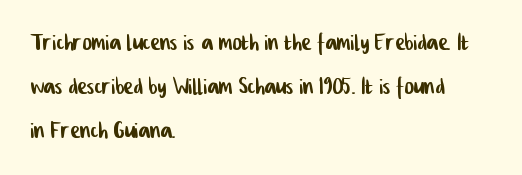
Horizontal alignment here is leftward, the default for most running prose. Letters rest on an invisible, unmarked baseline. Each letter's strokes conclude bluntly, with no projecting serifs. Do the characters align in a grid? No, the font is proportional. Reading down the column, the eye jumps a familiar distance to each next line. Each word holds together tightly as a unit, with standard inter-letter gaps.
